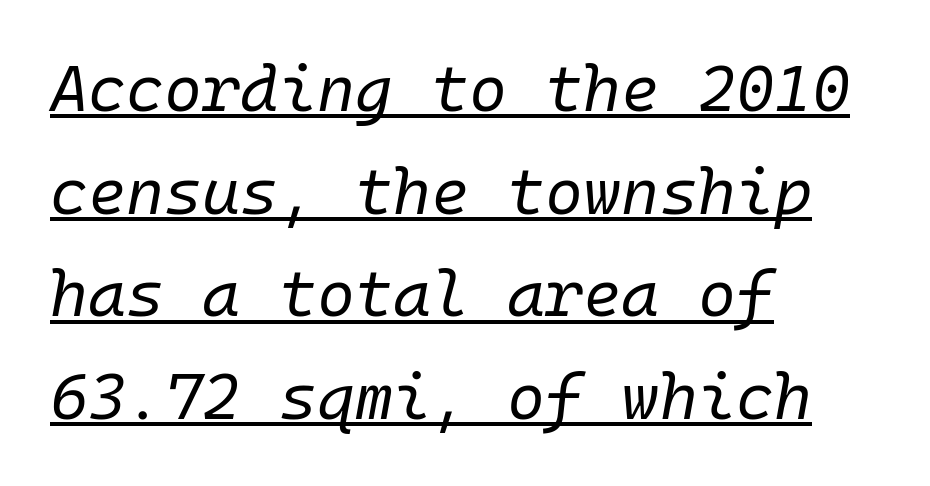
The image shows 65 px regular-weight type, italic (leaning right), monospaced; set left-aligned, normal line spacing (1.58x), normal letter spacing, underlined; low stroke contrast and a medium x-height.
